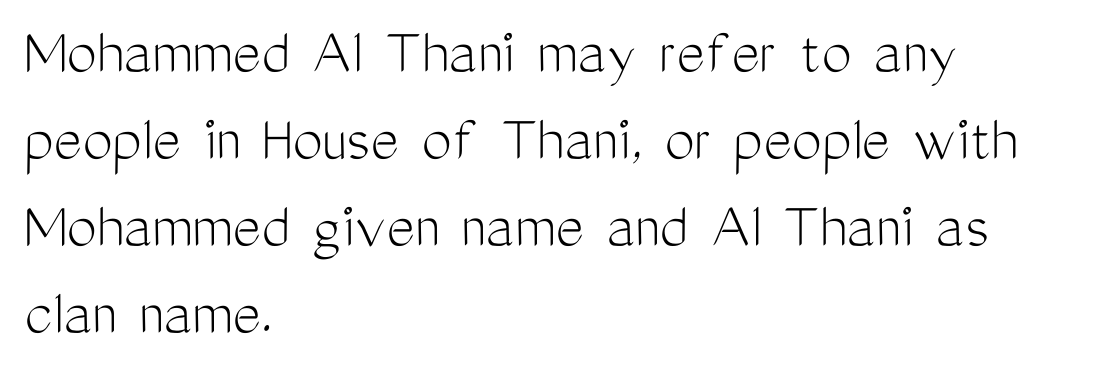
The image shows 67 px light, condensed sans-serif type, upright; set left-aligned, normal line spacing (1.3x), normal letter spacing, not underlined; medium stroke contrast and a medium x-height.
